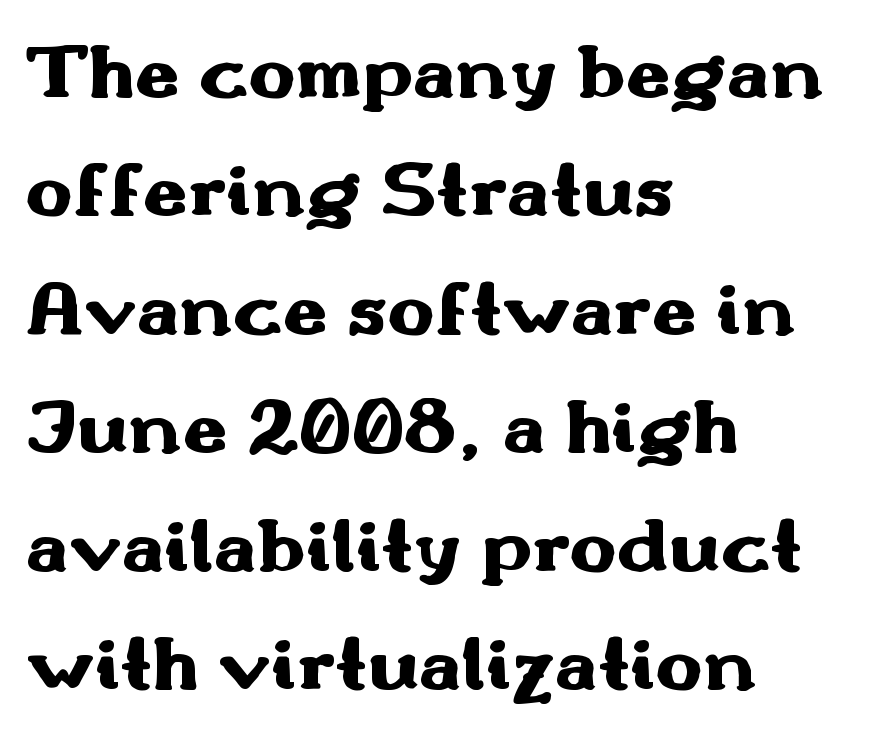
The rendering keeps characters at their native spacing. Leading matches the norm, producing a regular column. These lines stack with their left ends in a neat column. These lines carry a lot of weight — the face is fully bold. Nope, no serifs anywhere on these letters.
